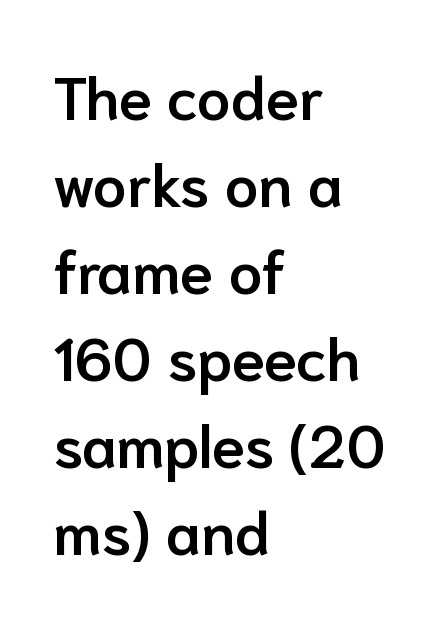
Q: Is the text bold? A: Semi-bold.
Q: Is the text italic (slanted)? A: No, it is upright.
Q: Is the typeface a serif or a sans-serif typeface? A: Sans-serif.
Q: Is the text underlined? A: No.
Q: How is the paragraph aligned? A: Left-aligned.
Q: Is the spacing between letters normal or unusually wide? A: Normal.
Q: Is the spacing between lines tight, normal or loose? A: Normal.
Q: Width (condensed, normal, or wide)? A: Normal.
Q: Stroke contrast? A: Low.
Q: x-height? A: Medium.
Q: Monospaced? A: No.
